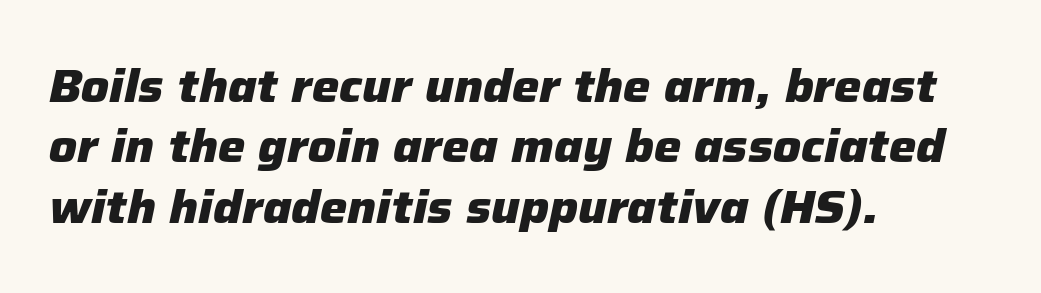
Glance below the letters and you will spot only blank space. Slant detected: the letters are inclined. Reading down the block, your eye returns to a fixed left position each line. These lines carry a lot of weight — the face is fully bold. Spacing between characters is what you'd get straight out of the box.
